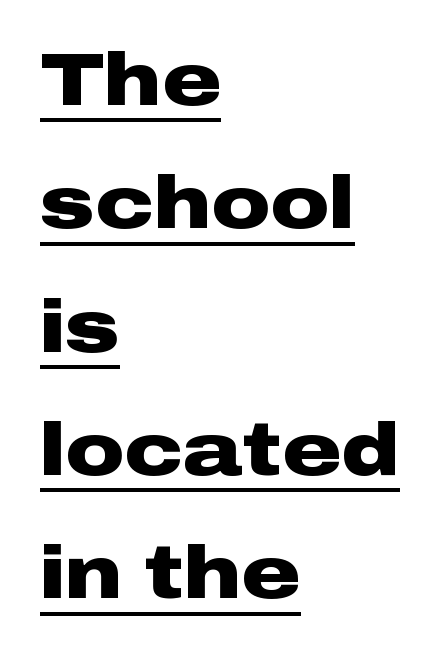
Each line starts at the same left margin while the right side varies. A dark, heavy texture on the line: the type is bold. Normally led — the rows are evenly, conventionally spaced. Spacing between characters is what you'd get straight out of the box.
